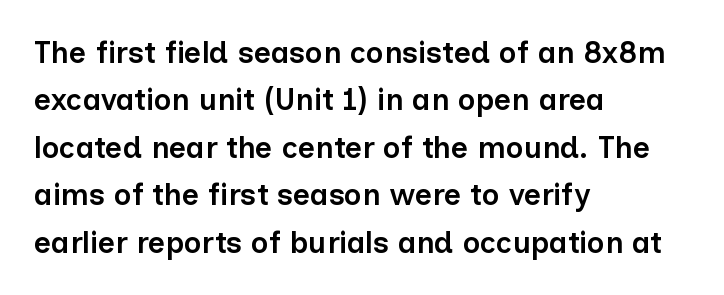
{"serif": "no", "italic": "no", "bold": "semi", "weight": "semibold", "width": "normal", "stroke_contrast": "low", "x_height": "medium", "monospaced": "no", "underline": "no", "align": "left", "line_spacing": "normal", "line_spacing_ratio": 1.58, "letter_spacing": "normal", "letter_spacing_em": 0.0, "glyph_px": 30}
